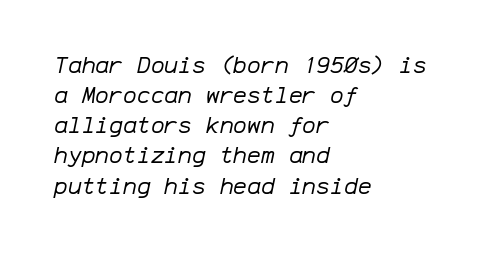
{"italic": "yes", "lean": "right", "slant_degrees": 12, "bold": "no", "underline": "no", "align": "left", "line_spacing": "normal", "line_spacing_ratio": 1.31, "letter_spacing": "normal", "letter_spacing_em": 0.0, "glyph_px": 23}
